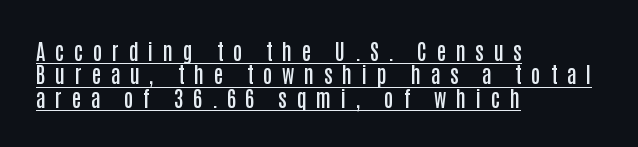
Q: Is the text bold? A: Semi-bold.
Q: Is the text italic (slanted)? A: No, it is upright.
Q: Is the text underlined? A: Yes.
Q: How is the paragraph aligned? A: Left-aligned.
Q: Is the spacing between letters normal or unusually wide? A: Unusually wide.
Q: Is the spacing between lines tight, normal or loose? A: Tight.
